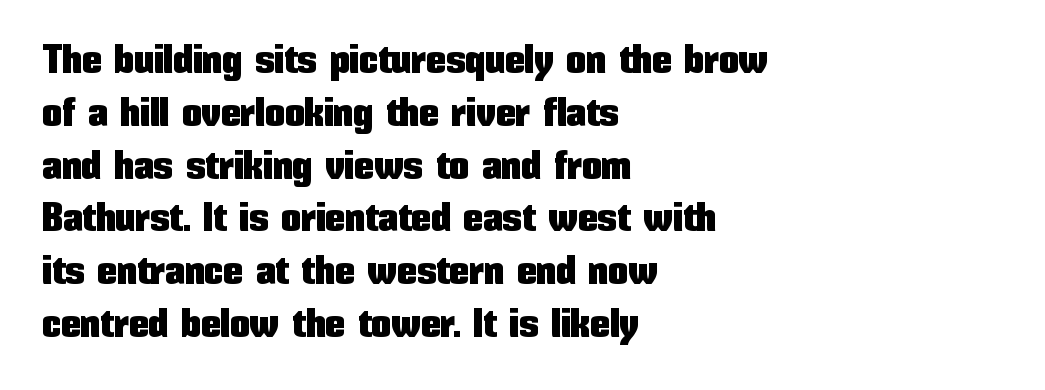
{"serif": "no", "italic": "no", "width": "condensed", "stroke_contrast": "low", "x_height": "medium", "monospaced": "no", "underline": "no", "align": "left", "line_spacing": "normal", "line_spacing_ratio": 1.32, "letter_spacing": "normal", "letter_spacing_em": 0.0, "glyph_px": 40}
